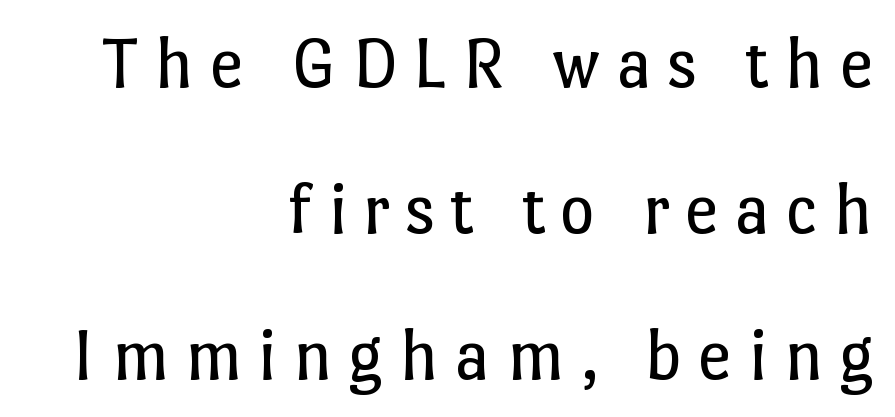
The image shows 76 px regular-weight type, upright; set right-aligned, loose line spacing (1.92x), unusually wide letter spacing (+0.2 em), not underlined; low stroke contrast and a medium x-height.
